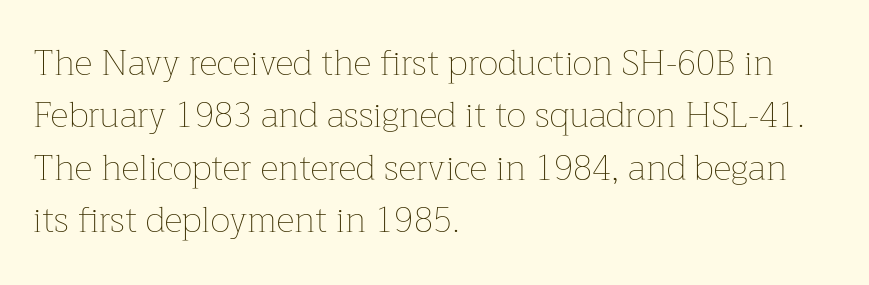
The compositor pushed each line to the left boundary. The strip under each line holds only bare page. Note the varied advance widths — an 'i' is clearly narrower than an 'm'. Is there much room between lines? A standard amount, neither cramped nor airy. Caption: face not bold, strokes unweighted.
